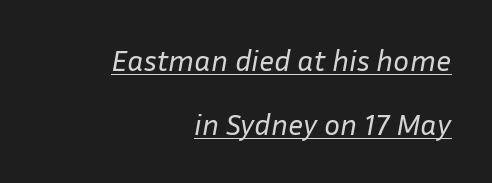
Q: Is the text bold? A: No.
Q: Is the text italic (slanted)? A: Yes, it leans right by about 10 degrees.
Q: Is the text underlined? A: Yes.
Q: How is the paragraph aligned? A: Right-aligned.
Q: Is the spacing between letters normal or unusually wide? A: Normal.
Q: Is the spacing between lines tight, normal or loose? A: Loose.
Q: Width (condensed, normal, or wide)? A: Normal.
Q: Stroke contrast? A: Low.
Q: x-height? A: Medium.
Q: Monospaced? A: No.
